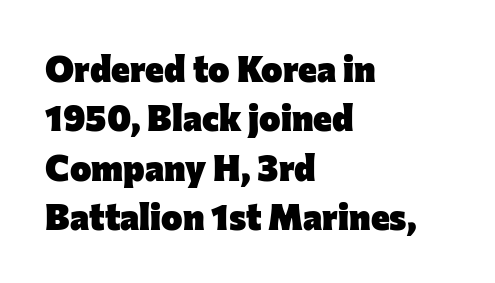
{"serif": "no", "italic": "no", "bold": "yes", "weight": "heavy", "width": "normal", "stroke_contrast": "low", "x_height": "medium", "monospaced": "no", "underline": "no", "align": "left", "line_spacing": "normal", "line_spacing_ratio": 1.37, "letter_spacing": "normal", "letter_spacing_em": 0.0, "glyph_px": 36}
